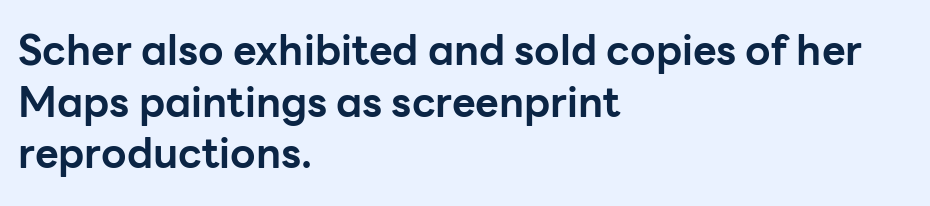
{"serif": "no", "italic": "no", "bold": "yes", "weight": "bold", "width": "normal", "stroke_contrast": "low", "x_height": "medium", "monospaced": "no", "underline": "no", "align": "left", "line_spacing": "normal", "line_spacing_ratio": 1.26, "letter_spacing": "normal", "letter_spacing_em": 0.0, "glyph_px": 41}
